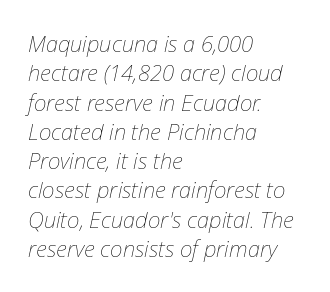
Q: Is the text bold? A: No.
Q: Is the text italic (slanted)? A: Yes, it leans right by about 12 degrees.
Q: Is the text underlined? A: No.
Q: How is the paragraph aligned? A: Left-aligned.
Q: Is the spacing between letters normal or unusually wide? A: Normal.
Q: Is the spacing between lines tight, normal or loose? A: Normal.
